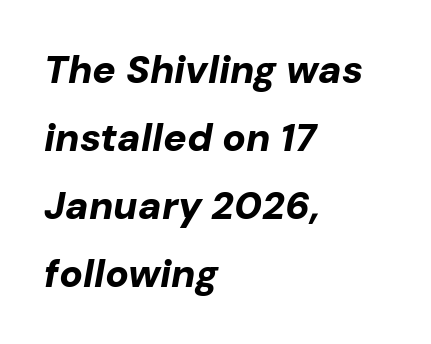
The image shows 39 px bold type, italic (leaning right); set left-aligned, line spacing 1.74x, normal letter spacing, not underlined; low stroke contrast and a medium x-height.
